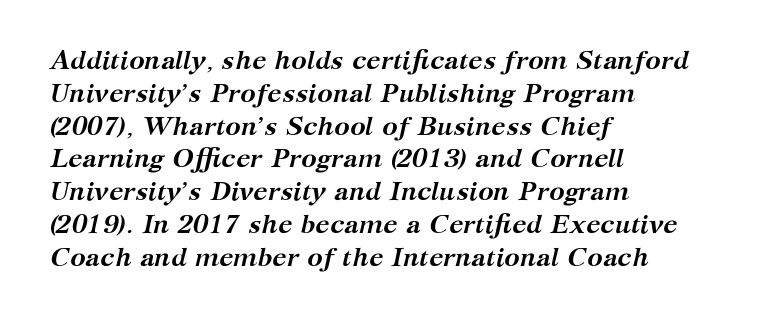
Q: Is the text bold? A: Yes.
Q: Is the text italic (slanted)? A: Yes, it leans right by about 12 degrees.
Q: Is the text underlined? A: No.
Q: How is the paragraph aligned? A: Left-aligned.
Q: Is the spacing between letters normal or unusually wide? A: Normal.
Q: Is the spacing between lines tight, normal or loose? A: Normal.
